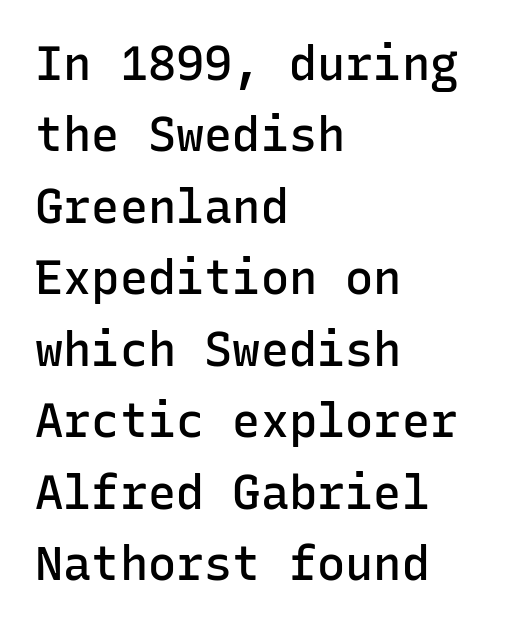
The image shows 47 px semibold sans-serif type, upright, monospaced; set left-aligned, normal line spacing (1.52x), normal letter spacing, not underlined; low stroke contrast and a medium x-height.
